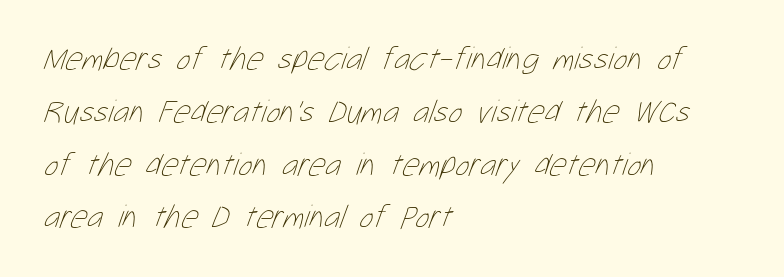
No word sits above an underline. The weight would be labelled regular, book, light, or lighter still. Proportional: the letters do not fall into vertical columns. Interline gaps are of average width in this sample. The ragged edge is on the right, which tells us the setting is flush left. Students, note that the glyphs here touch the page at normal intervals.
